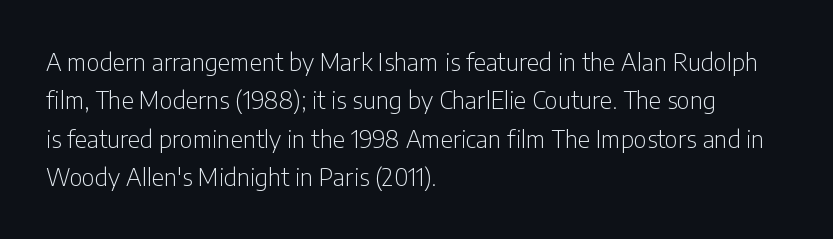
The image shows 24 px text type, upright; set left-aligned, normal line spacing (1.6x), normal letter spacing, not underlined.
